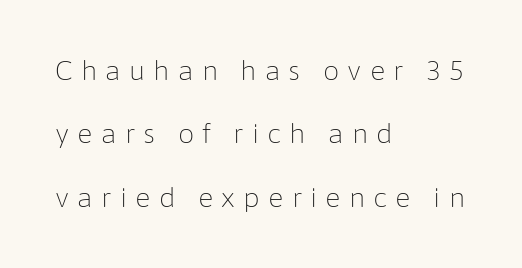
The image shows 26 px text type, upright; set left-aligned, loose line spacing (2.44x), unusually wide letter spacing (+0.31 em), not underlined.
